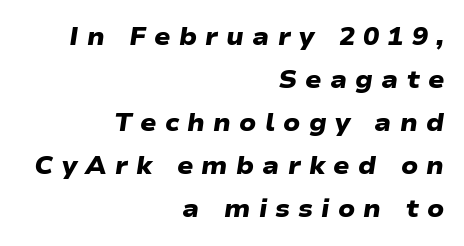
Q: Is the text bold? A: Yes.
Q: Is the text underlined? A: No.
Q: How is the paragraph aligned? A: Right-aligned.
Q: Is the spacing between letters normal or unusually wide? A: Unusually wide.
